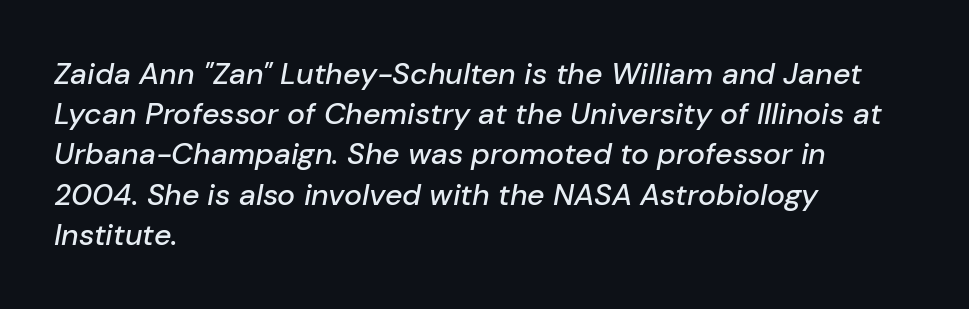
{"italic": "yes", "lean": "right", "slant_degrees": 10, "width": "normal", "stroke_contrast": "low", "x_height": "medium", "monospaced": "no", "underline": "no", "align": "left", "line_spacing": "normal", "line_spacing_ratio": 1.34, "letter_spacing": "normal", "letter_spacing_em": 0.0, "glyph_px": 30}
